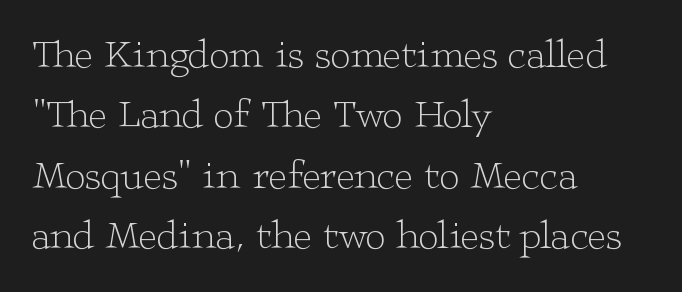
Nope, not italic — everything's standing straight. Weight: regular or lighter. The rendering uses natural spacing where letterforms have individual widths. Underlining? Definitely not there.
